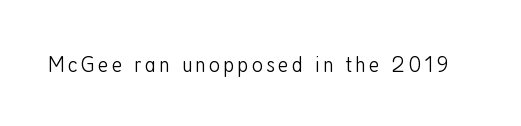
{"italic": "no", "bold": "no", "underline": "no", "glyph_px": 24}
